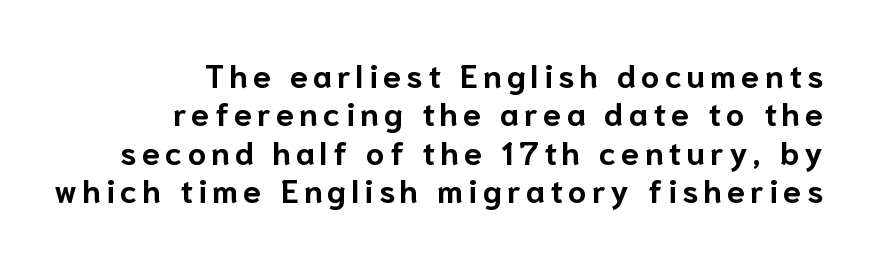
Q: Is the text bold? A: Yes.
Q: Is the text italic (slanted)? A: No, it is upright.
Q: Is the typeface a serif or a sans-serif typeface? A: Sans-serif.
Q: Is the text underlined? A: No.
Q: How is the paragraph aligned? A: Right-aligned.
Q: Width (condensed, normal, or wide)? A: Normal.
Q: Stroke contrast? A: Low.
Q: x-height? A: Medium.
Q: Monospaced? A: No.
